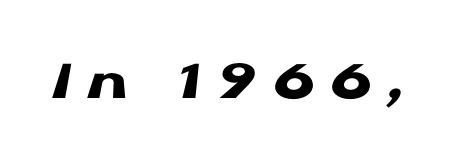
In terms of letterspacing, this is a distinctly airy, spread setting. The letters stand upright; this is a roman face. Check the space under the baseline: it is left empty. The font is running at its bold setting.
